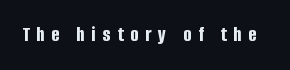
Q: Is the text bold? A: Yes.
Q: Is the text italic (slanted)? A: No, it is upright.
Q: Is the text underlined? A: No.
Q: Is the spacing between letters normal or unusually wide? A: Unusually wide.
